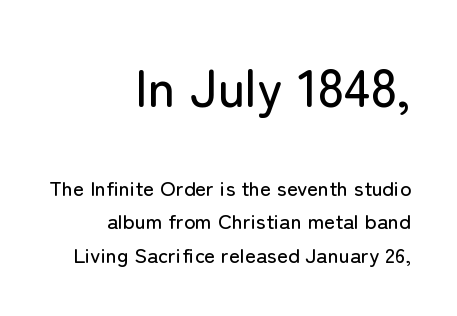
The image shows 52 px sans-serif type, upright; set right-aligned, normal line spacing (1.6x), normal letter spacing, not underlined; the first (top) block is 2.48x larger; low stroke contrast and a medium x-height.
